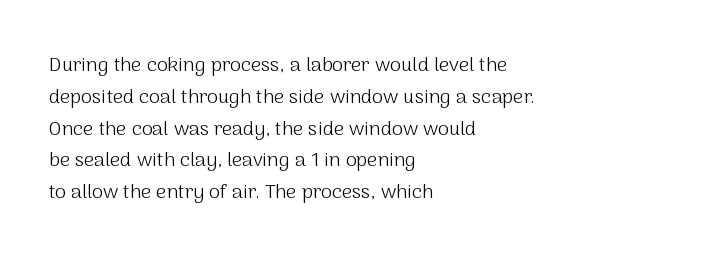
The image shows 20 px text type, upright; set left-aligned, normal line spacing (1.59x), normal letter spacing, not underlined.
